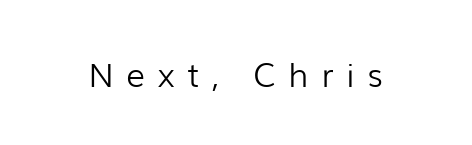
The image shows 33 px light sans-serif type, upright; set unusually wide letter spacing (+0.38 em), not underlined; low stroke contrast and a medium x-height.
